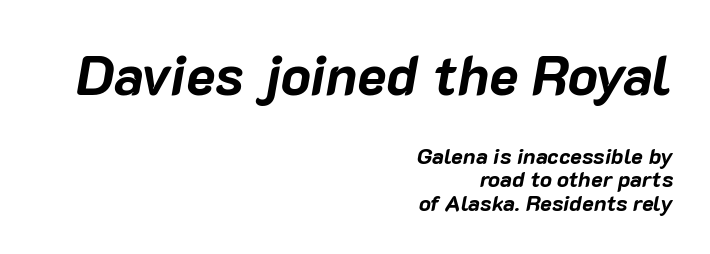
The image shows 55 px bold type, italic (leaning right); set right-aligned, tight line spacing (1.07x), normal letter spacing, not underlined; the first (top) block is 2.5x larger; low stroke contrast and a medium x-height.
